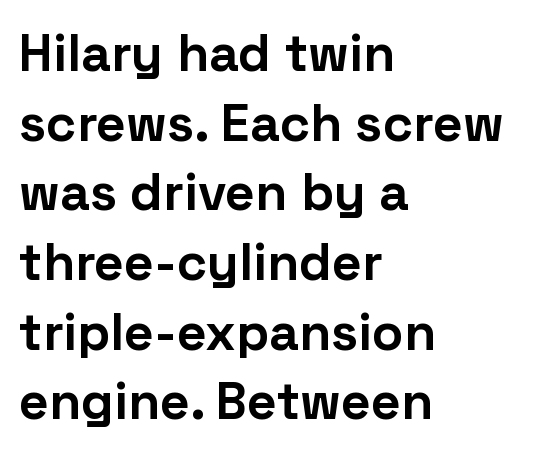
The lines in this sample share a left origin and differ only in where they stop. Type style note: lacks serifs. Honestly, the row spacing looks completely unremarkable. Nope, not italic — everything's standing straight. This rendering leaves character spacing at its baseline value.
